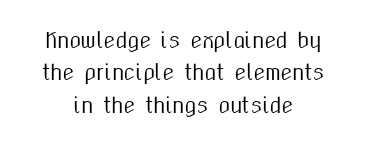
You could call the tracking neutral — neither tight nor loose. The rows are spaced the way most documents space them. This is roman type, the default non-slanted kind. Quick note: underline off.
